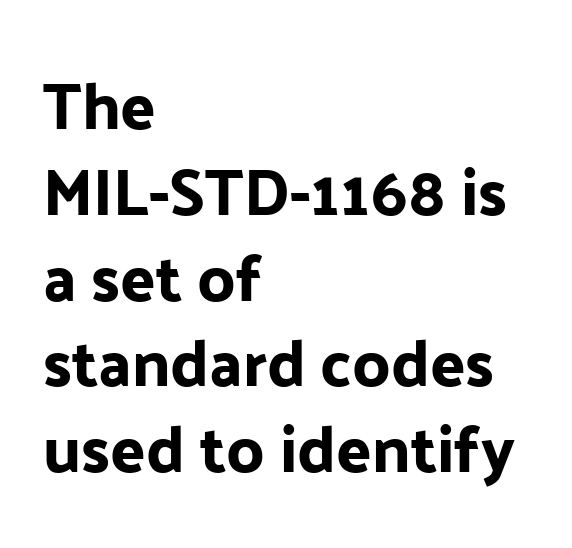
Q: Is the text italic (slanted)? A: No, it is upright.
Q: Is the typeface a serif or a sans-serif typeface? A: Sans-serif.
Q: Is the text underlined? A: No.
Q: How is the paragraph aligned? A: Left-aligned.
Q: Is the spacing between letters normal or unusually wide? A: Normal.
Q: Is the spacing between lines tight, normal or loose? A: Normal.
Q: Width (condensed, normal, or wide)? A: Normal.
Q: Stroke contrast? A: Low.
Q: x-height? A: Medium.
Q: Monospaced? A: No.
